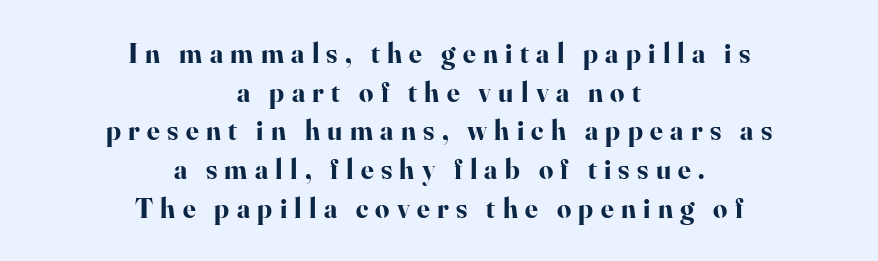
The face used here has the dense, thick strokes of a bold. The rows are spaced the way most documents space them. Varying glyph widths throughout — classic text-font behaviour. Here the glyphs are tracked loosely, breaking word shapes into spaced letters.
